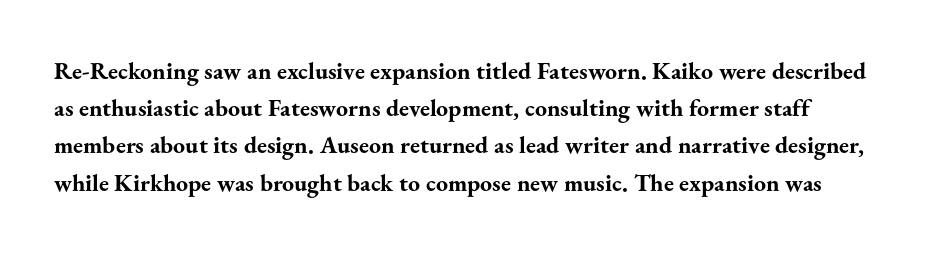
Tall strokes in this sample are plumb rather than angled. A normal amount of white space separates one row of letters from the next. Decoration check: the copy has no underline. What weight is shown? A full bold with thick strokes. Between one letter and the next there's only the usual sliver of space.
